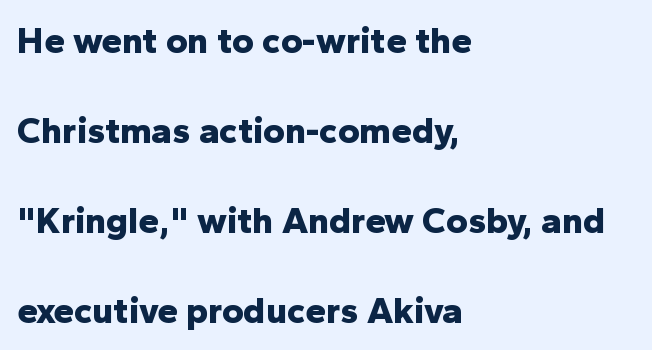
The image shows 37 px bold sans-serif type, upright; set left-aligned, loose line spacing (2.43x), normal letter spacing, not underlined; low stroke contrast and a medium x-height.
